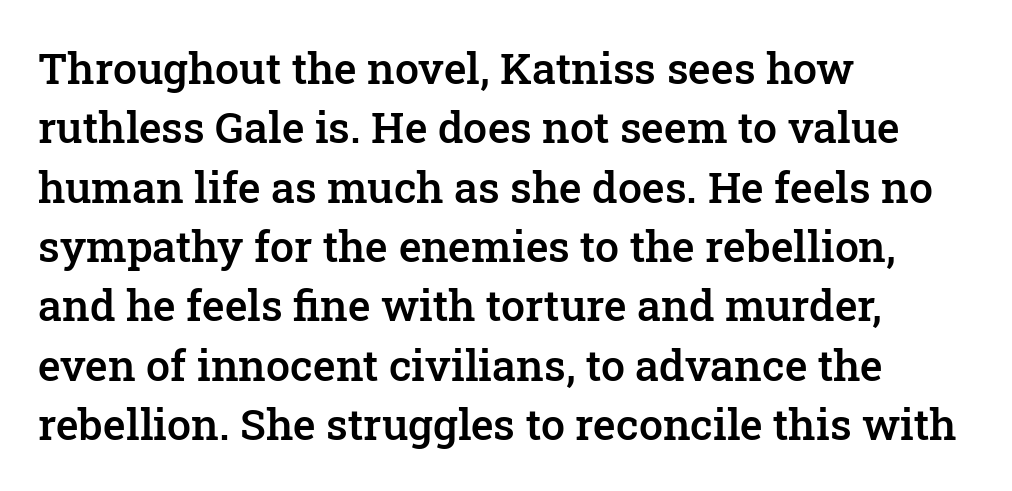
{"serif": "yes", "italic": "no", "bold": "semi", "weight": "semibold", "width": "normal", "stroke_contrast": "low", "x_height": "medium", "monospaced": "no", "underline": "no", "align": "left", "line_spacing": "normal", "line_spacing_ratio": 1.38, "letter_spacing": "normal", "letter_spacing_em": 0.0, "glyph_px": 43}
